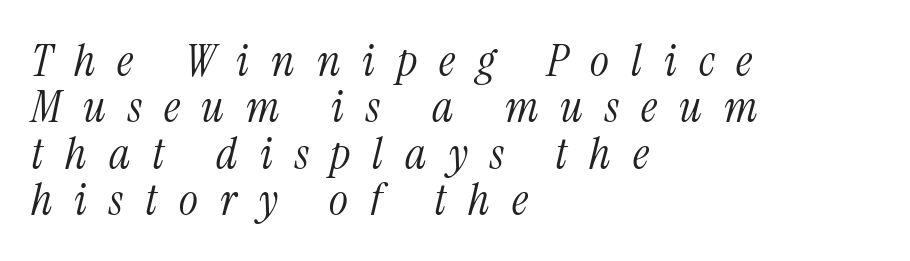
The image shows 45 px light, condensed serif type, italic (leaning right); set left-aligned, tight line spacing (1.03x), unusually wide letter spacing (+0.49 em), not underlined; medium stroke contrast and a medium x-height.
